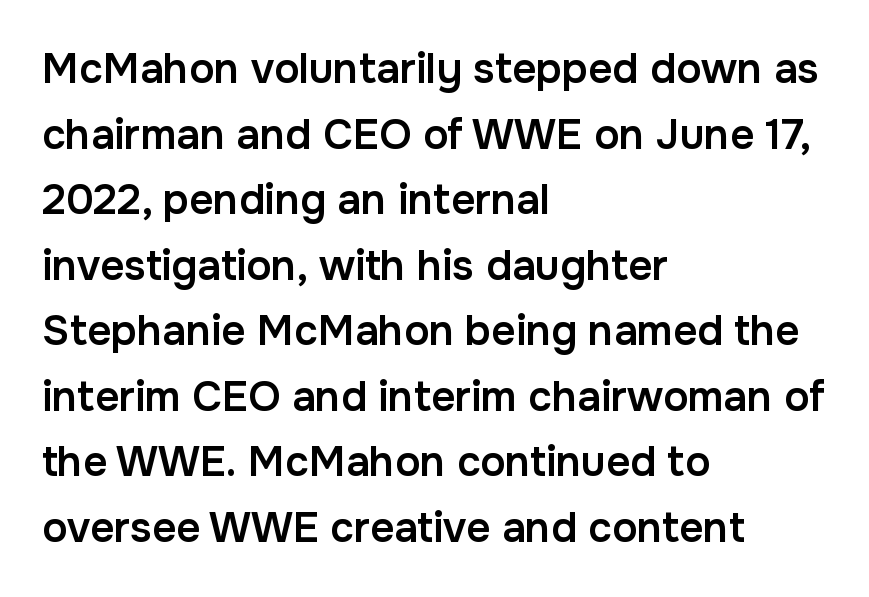
The image shows 42 px semibold sans-serif type, upright; set left-aligned, normal line spacing (1.56x), normal letter spacing, not underlined; low stroke contrast and a medium x-height.
